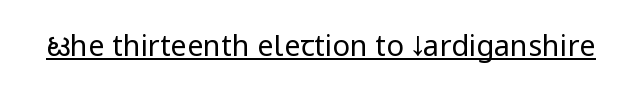
The image shows 29 px regular-weight, condensed sans-serif type, upright; set normal letter spacing, underlined; low stroke contrast.
